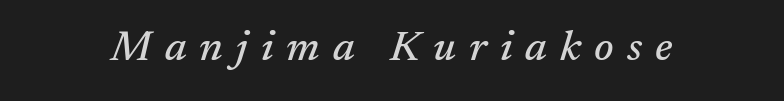
The image shows 42 px serif type, italic (leaning right); set unusually wide letter spacing (+0.31 em), not underlined; medium stroke contrast and a medium x-height.
